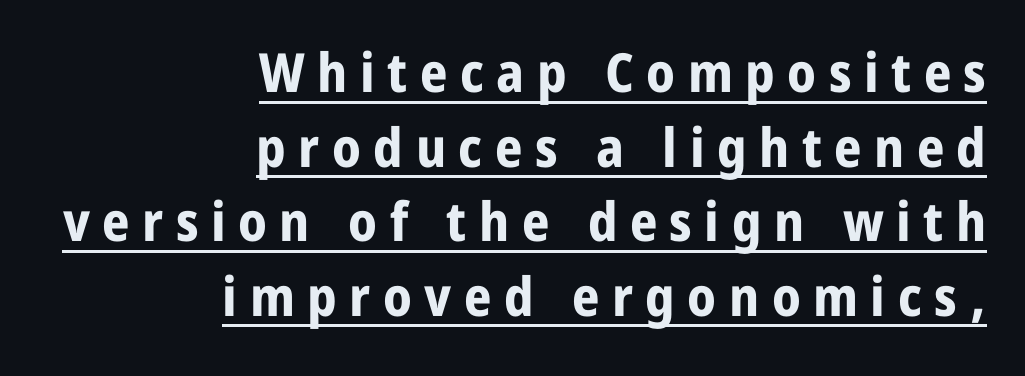
Q: Is the text bold? A: Yes.
Q: Is the text italic (slanted)? A: No, it is upright.
Q: Is the typeface a serif or a sans-serif typeface? A: Sans-serif.
Q: Is the text underlined? A: Yes.
Q: How is the paragraph aligned? A: Right-aligned.
Q: Is the spacing between letters normal or unusually wide? A: Unusually wide.
Q: Is the spacing between lines tight, normal or loose? A: Normal.
Q: Width (condensed, normal, or wide)? A: Condensed.
Q: Stroke contrast? A: Low.
Q: x-height? A: Large.
Q: Monospaced? A: No.
